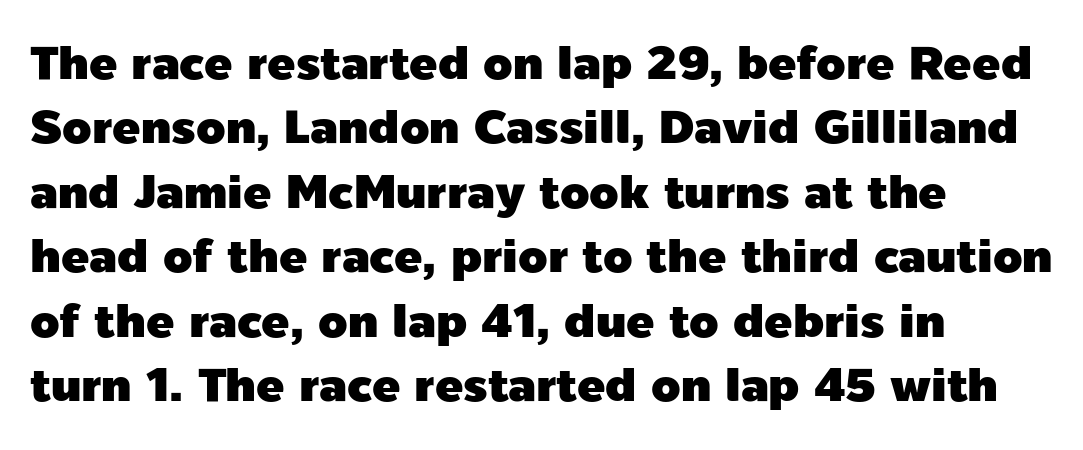
Q: Is the text italic (slanted)? A: No, it is upright.
Q: Is the typeface a serif or a sans-serif typeface? A: Sans-serif.
Q: Is the text underlined? A: No.
Q: How is the paragraph aligned? A: Left-aligned.
Q: Is the spacing between letters normal or unusually wide? A: Normal.
Q: Is the spacing between lines tight, normal or loose? A: Normal.
Q: Width (condensed, normal, or wide)? A: Normal.
Q: x-height? A: Medium.
Q: Monospaced? A: No.
